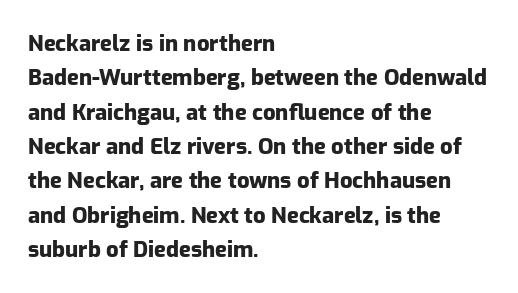
{"italic": "no", "bold": "yes", "underline": "no", "align": "left", "line_spacing": "normal", "line_spacing_ratio": 1.56, "letter_spacing": "normal", "letter_spacing_em": 0.0, "glyph_px": 22}
